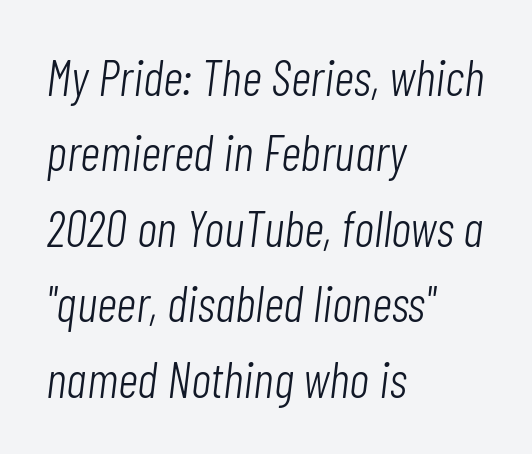
{"italic": "yes", "lean": "right", "slant_degrees": 7, "bold": "no", "weight": "light", "width": "condensed", "stroke_contrast": "low", "x_height": "medium", "monospaced": "no", "underline": "no", "align": "left", "line_spacing": "normal", "line_spacing_ratio": 1.51, "letter_spacing": "normal", "letter_spacing_em": 0.0, "glyph_px": 50}
